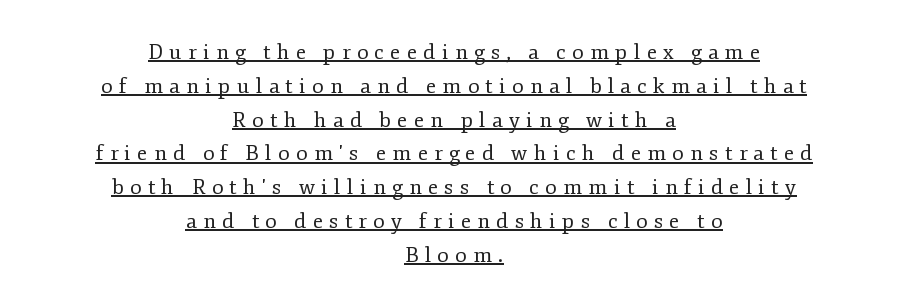
The image shows 21 px text type, upright; set centered, normal line spacing (1.61x), unusually wide letter spacing (+0.3 em), underlined.
